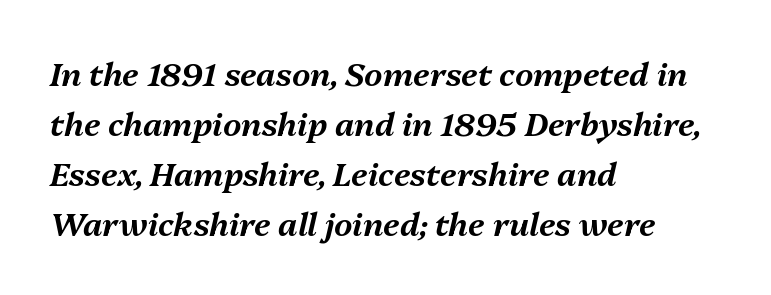
{"italic": "yes", "lean": "right", "slant_degrees": 13, "width": "normal", "stroke_contrast": "medium", "x_height": "medium", "monospaced": "no", "underline": "no", "align": "left", "line_spacing": "normal", "line_spacing_ratio": 1.56, "letter_spacing": "normal", "letter_spacing_em": 0.0, "glyph_px": 32}
